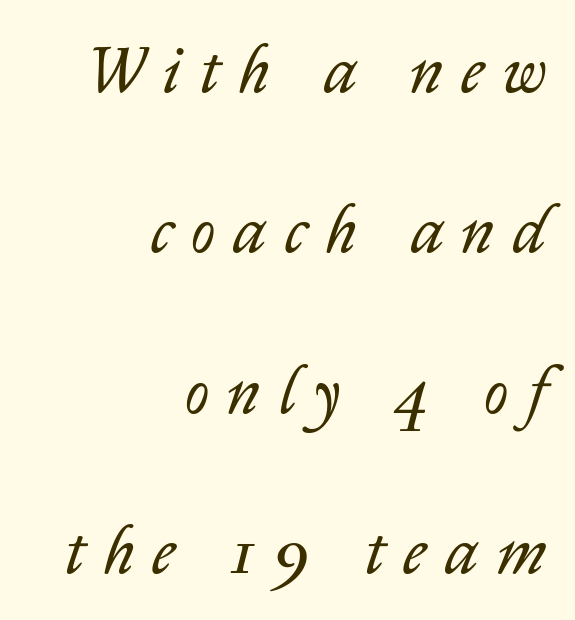
{"italic": "yes", "lean": "right", "slant_degrees": 14, "bold": "no", "weight": "regular", "width": "normal", "stroke_contrast": "low", "x_height": "medium", "monospaced": "no", "underline": "no", "align": "right", "line_spacing": "loose", "line_spacing_ratio": 2.43, "letter_spacing": "wide", "letter_spacing_em": 0.29, "glyph_px": 66}
